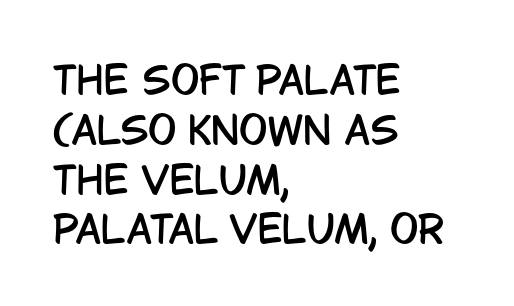
Q: Is the text italic (slanted)? A: No, it is upright.
Q: Is the typeface a serif or a sans-serif typeface? A: Sans-serif.
Q: Is the text underlined? A: No.
Q: How is the paragraph aligned? A: Left-aligned.
Q: Is the spacing between letters normal or unusually wide? A: Normal.
Q: Is the spacing between lines tight, normal or loose? A: Normal.
Q: Width (condensed, normal, or wide)? A: Condensed.
Q: Stroke contrast? A: Low.
Q: x-height? A: Large.
Q: Monospaced? A: No.
